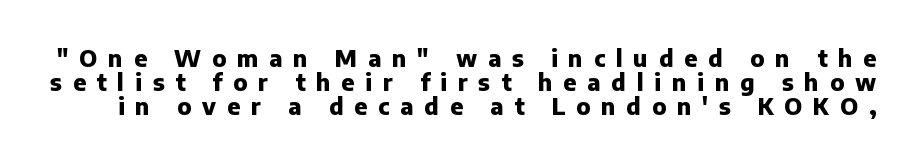
The image shows 23 px bold type, upright; set tight line spacing (1.04x), unusually wide letter spacing (+0.47 em), not underlined.
